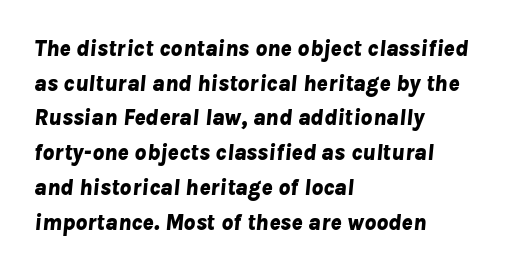
Q: Is the text bold? A: Yes.
Q: Is the text italic (slanted)? A: Yes, it leans right by about 8 degrees.
Q: Is the text underlined? A: No.
Q: How is the paragraph aligned? A: Left-aligned.
Q: Is the spacing between letters normal or unusually wide? A: Normal.
Q: Is the spacing between lines tight, normal or loose? A: Normal.
